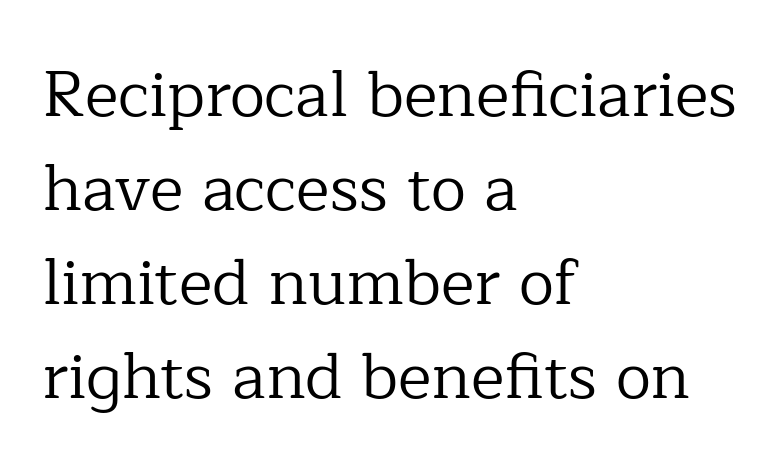
All the whitespace from short lines collects on the right. Check the space under the baseline: it is left empty. Students, observe: this is what conventionally led text looks like. The rendering uses natural spacing where letterforms have individual widths.
